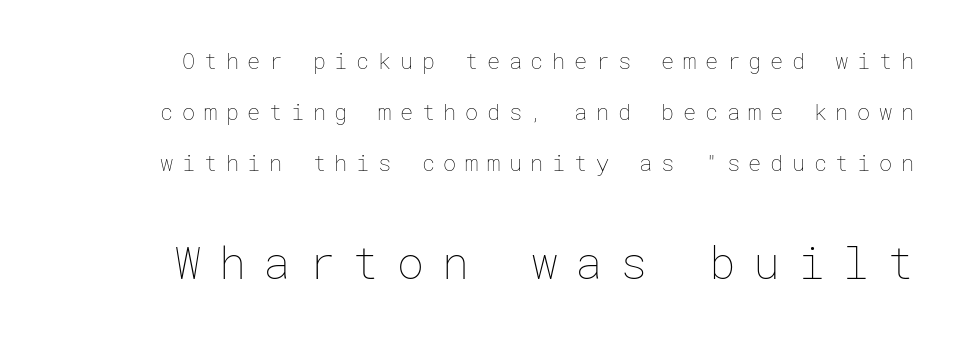
Q: Is the text bold? A: No.
Q: Is the text italic (slanted)? A: No, it is upright.
Q: Is the text underlined? A: No.
Q: Is the spacing between letters normal or unusually wide? A: Unusually wide.
Q: Is the spacing between lines tight, normal or loose? A: Loose.
Q: Which block of text is set in a larger size, the first (top) or the second (bottom)? A: The second (bottom) one.
Q: Width (condensed, normal, or wide)? A: Normal.
Q: Stroke contrast? A: Low.
Q: x-height? A: Medium.
